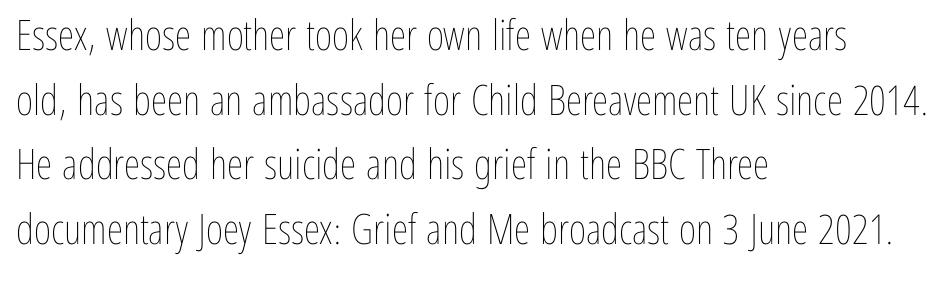
The image shows 42 px thin, condensed type, upright; set left-aligned, normal line spacing (1.54x), normal letter spacing, not underlined; low stroke contrast and a medium x-height.
